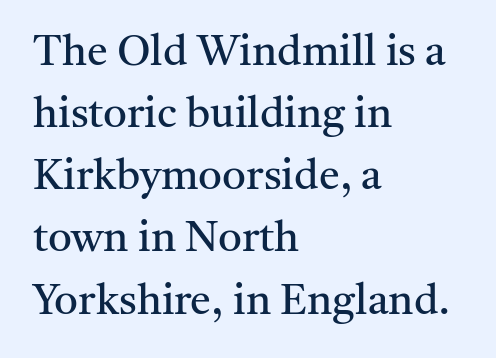
The image shows 42 px regular-weight serif type, upright; set left-aligned, normal line spacing (1.48x), normal letter spacing, not underlined; medium stroke contrast and a medium x-height.
